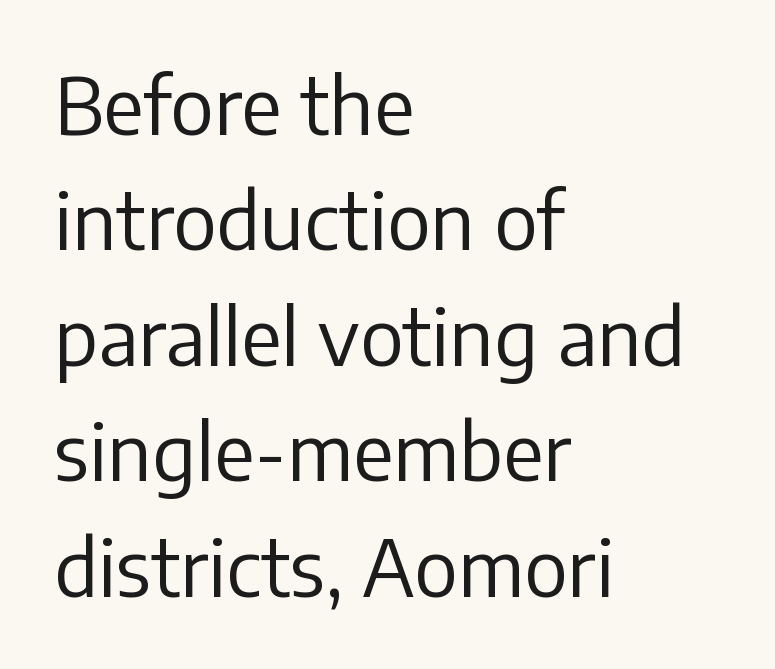
{"serif": "no", "italic": "no", "bold": "no", "weight": "regular", "width": "normal", "stroke_contrast": "low", "x_height": "medium", "monospaced": "no", "underline": "no", "align": "left", "line_spacing": "normal", "line_spacing_ratio": 1.48, "letter_spacing": "normal", "letter_spacing_em": 0.0, "glyph_px": 78}
